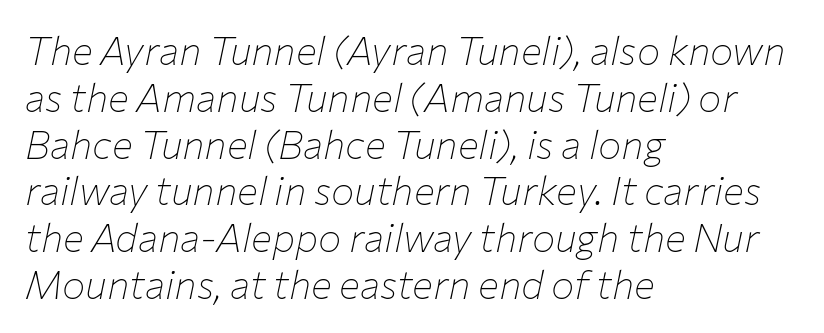
Q: Is the text bold? A: No.
Q: Is the text italic (slanted)? A: Yes, it leans right by about 12 degrees.
Q: Is the text underlined? A: No.
Q: How is the paragraph aligned? A: Left-aligned.
Q: Is the spacing between letters normal or unusually wide? A: Normal.
Q: Width (condensed, normal, or wide)? A: Normal.
Q: Stroke contrast? A: Low.
Q: x-height? A: Medium.
Q: Monospaced? A: No.
